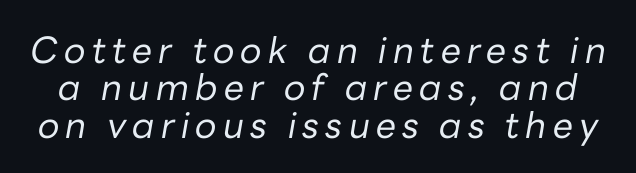
Q: Is the text bold? A: No.
Q: Is the text italic (slanted)? A: Yes, it leans right by about 10 degrees.
Q: Is the text underlined? A: No.
Q: Is the spacing between lines tight, normal or loose? A: Tight.
Q: Width (condensed, normal, or wide)? A: Normal.
Q: Stroke contrast? A: Low.
Q: x-height? A: Medium.
Q: Monospaced? A: No.
